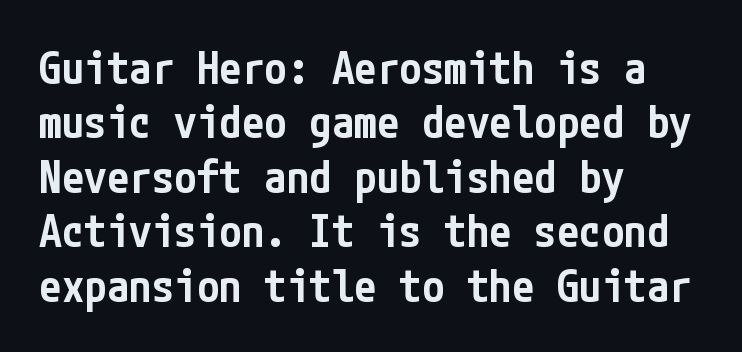
{"serif": "no", "italic": "no", "bold": "semi", "weight": "semibold", "width": "condensed", "stroke_contrast": "low", "x_height": "medium", "underline": "no", "align": "left", "line_spacing_ratio": 1.21, "letter_spacing": "normal", "letter_spacing_em": 0.0, "glyph_px": 45}
